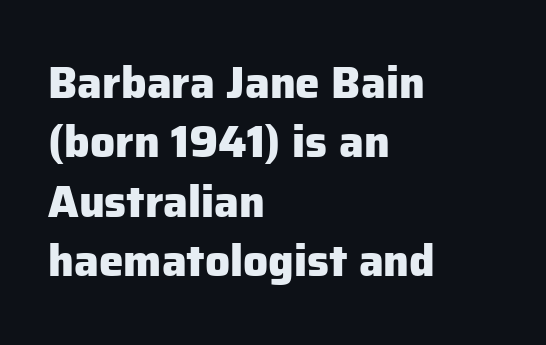
Q: Is the text bold? A: Yes.
Q: Is the text italic (slanted)? A: No, it is upright.
Q: Is the typeface a serif or a sans-serif typeface? A: Sans-serif.
Q: Is the text underlined? A: No.
Q: How is the paragraph aligned? A: Left-aligned.
Q: Is the spacing between letters normal or unusually wide? A: Normal.
Q: Is the spacing between lines tight, normal or loose? A: Normal.
Q: Width (condensed, normal, or wide)? A: Normal.
Q: Stroke contrast? A: Low.
Q: x-height? A: Medium.
Q: Monospaced? A: No.
